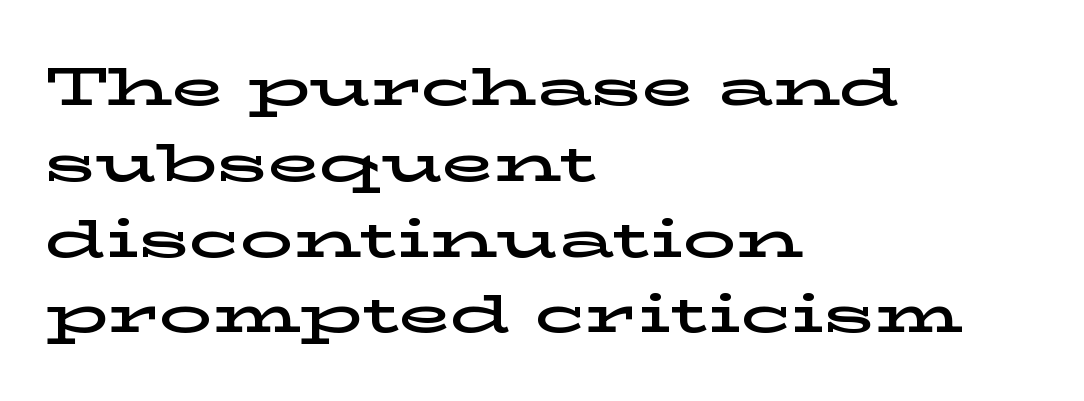
Typeset ragged right — the left edge is the straight one. The face used here is proportionally spaced, like ordinary book or web type. Notice how descenders clear the ascenders below comfortably — that's standard leading. This sample uses plain, unmodified letter spacing. The font family rendered here belongs to the serif group. Beneath every word, the page is bare.
